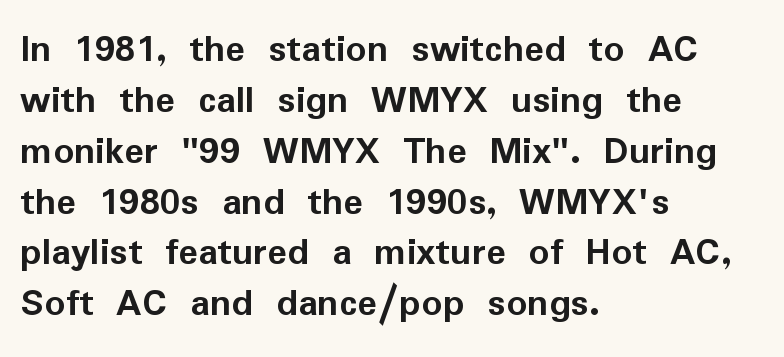
{"serif": "no", "italic": "no", "bold": "yes", "weight": "semibold", "width": "normal", "stroke_contrast": "low", "x_height": "medium", "monospaced": "no", "underline": "no", "align": "left", "line_spacing_ratio": 1.24, "letter_spacing": "normal", "letter_spacing_em": 0.0, "glyph_px": 41}
